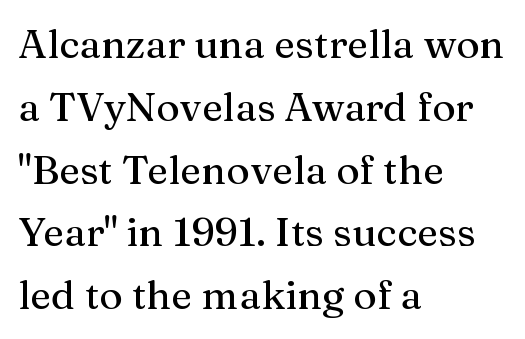
Q: Is the text italic (slanted)? A: No, it is upright.
Q: Is the typeface a serif or a sans-serif typeface? A: Serif.
Q: Is the text underlined? A: No.
Q: How is the paragraph aligned? A: Left-aligned.
Q: Is the spacing between letters normal or unusually wide? A: Normal.
Q: Is the spacing between lines tight, normal or loose? A: Normal.
Q: Width (condensed, normal, or wide)? A: Normal.
Q: Stroke contrast? A: Medium.
Q: x-height? A: Medium.
Q: Monospaced? A: No.
